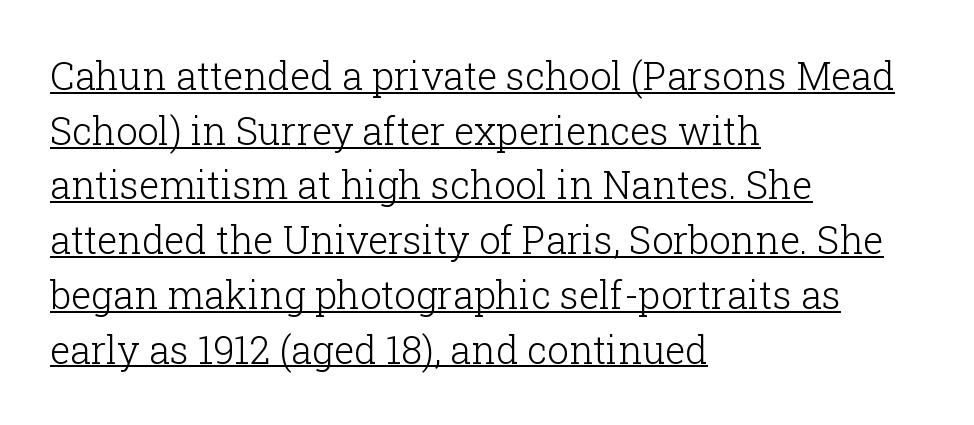
The rendering uses a moderate line-height, typical for paragraphs. Typeset ragged right — the left edge is the straight one. The type family on display is of the serif kind. Note the varied advance widths — an 'i' is clearly narrower than an 'm'. The gaps between neighbouring characters are ordinary and unremarkable. Beneath each row of characters lies a ruled line.
